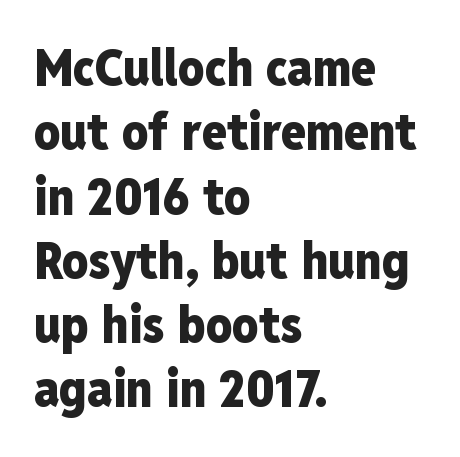
The image shows 51 px heavy, condensed sans-serif type, upright; set left-aligned, normal line spacing (1.26x), normal letter spacing, not underlined; low stroke contrast and a medium x-height.
